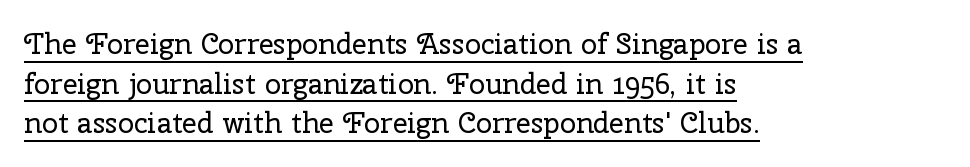
The image shows 29 px regular-weight serif type, upright; set left-aligned, normal line spacing (1.37x), normal letter spacing, underlined; low stroke contrast and a medium x-height.
